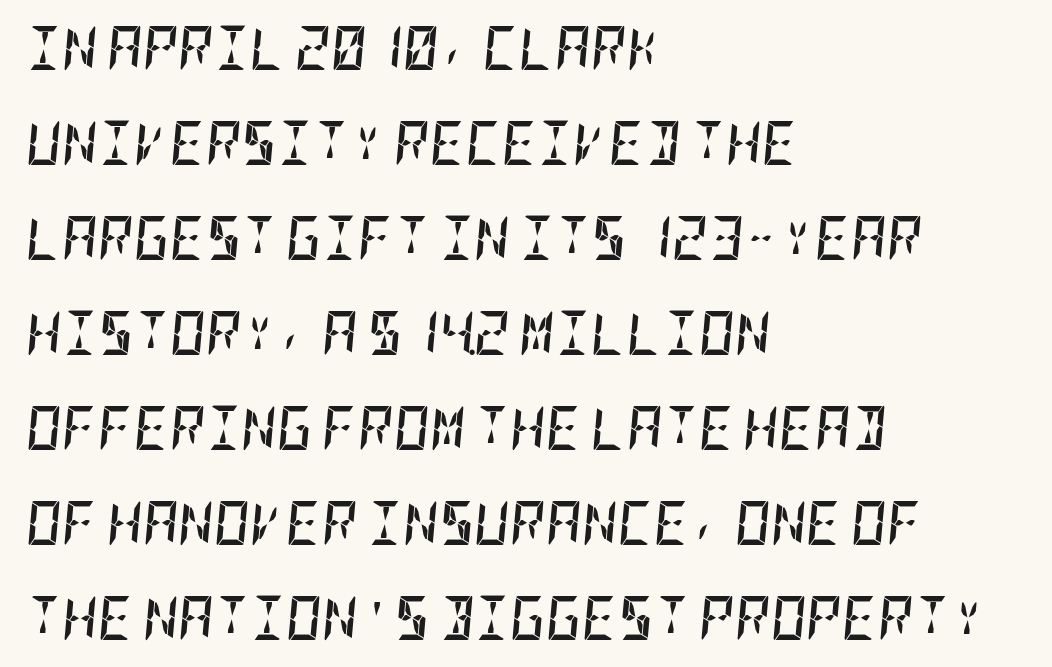
Q: Is the text bold? A: Yes.
Q: Is the text italic (slanted)? A: Yes, it leans right by about 5 degrees.
Q: Is the text underlined? A: No.
Q: How is the paragraph aligned? A: Left-aligned.
Q: Is the spacing between letters normal or unusually wide? A: Normal.
Q: Is the spacing between lines tight, normal or loose? A: Loose.
Q: Width (condensed, normal, or wide)? A: Condensed.
Q: Stroke contrast? A: Low.
Q: x-height? A: Large.
